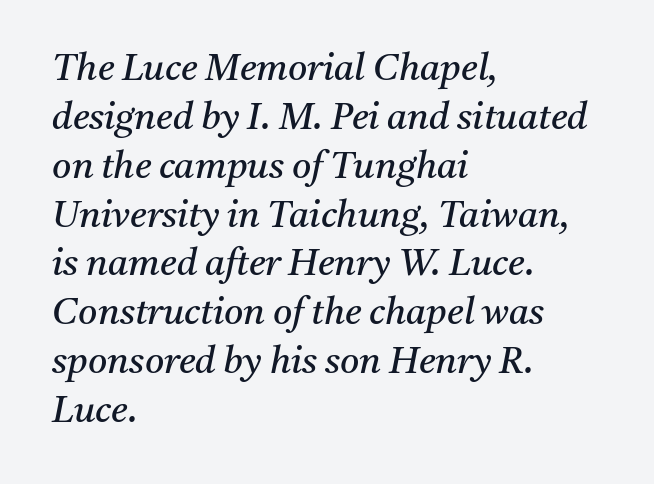
{"serif": "yes", "italic": "yes", "lean": "right", "slant_degrees": 11, "bold": "no", "weight": "regular", "width": "normal", "stroke_contrast": "medium", "x_height": "medium", "monospaced": "no", "underline": "no", "align": "left", "line_spacing": "normal", "line_spacing_ratio": 1.32, "letter_spacing": "normal", "letter_spacing_em": 0.0, "glyph_px": 37}
